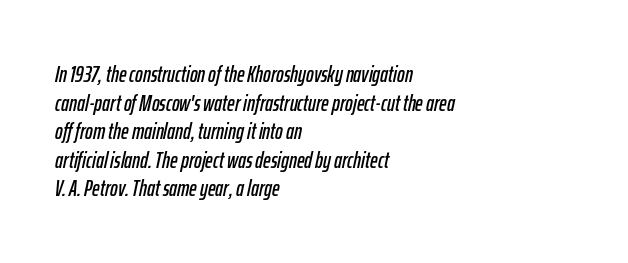
{"italic": "yes", "lean": "right", "slant_degrees": 12, "underline": "no", "align": "left", "line_spacing_ratio": 1.24, "letter_spacing": "normal", "letter_spacing_em": 0.0, "glyph_px": 23}
